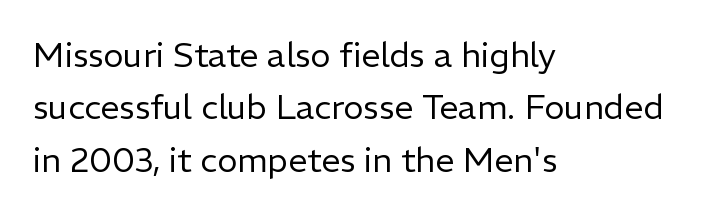
Does the type have serifs? No, each stem ends abruptly. The face used here is proportionally spaced, like ordinary book or web type. Summary of weight: not heavy and not bold. The passage is arranged the way most books set body copy — flush left. The vertical gap from one line to the next is medium.
